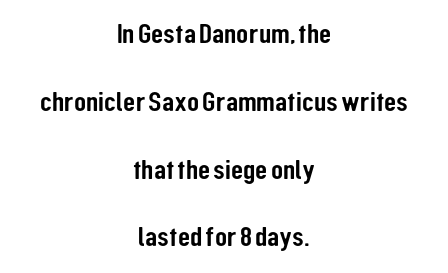
The image shows 28 px condensed sans-serif type, upright; set centered, loose line spacing (2.42x), normal letter spacing, not underlined; low stroke contrast and a medium x-height.
